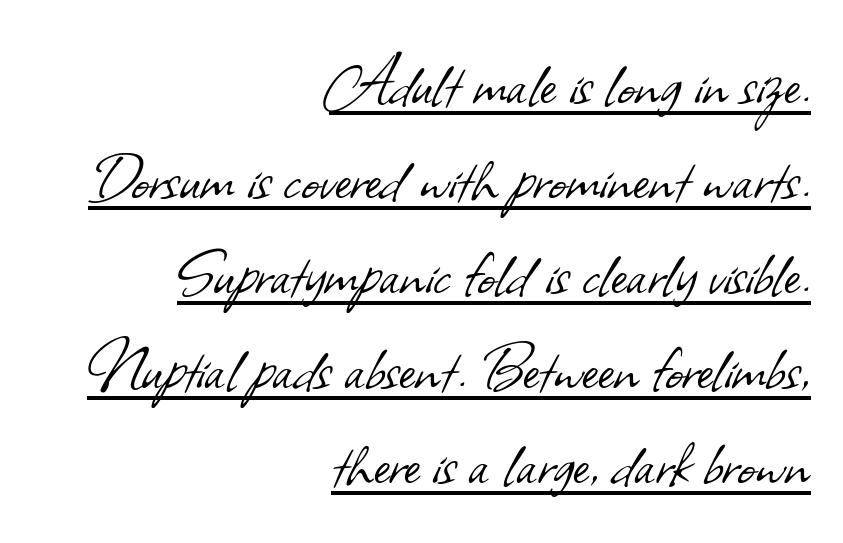
Q: Is the text bold? A: No.
Q: Is the typeface a serif or a sans-serif typeface? A: Sans-serif.
Q: Is the text underlined? A: Yes.
Q: How is the paragraph aligned? A: Right-aligned.
Q: Is the spacing between letters normal or unusually wide? A: Normal.
Q: Is the spacing between lines tight, normal or loose? A: Normal.
Q: Width (condensed, normal, or wide)? A: Normal.
Q: Stroke contrast? A: Low.
Q: x-height? A: Small.
Q: Monospaced? A: No.
